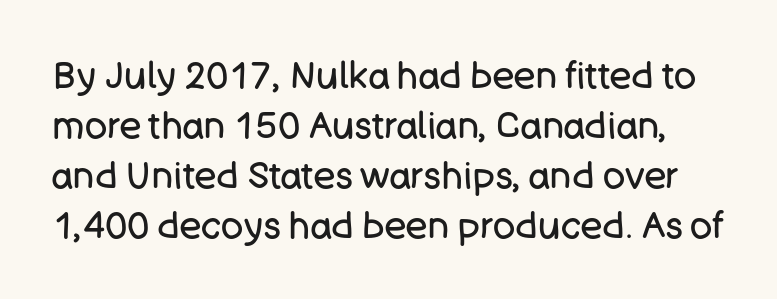
{"serif": "no", "italic": "no", "bold": "no", "weight": "regular", "width": "normal", "stroke_contrast": "low", "x_height": "large", "monospaced": "no", "underline": "no", "line_spacing": "normal", "line_spacing_ratio": 1.35, "letter_spacing": "normal", "letter_spacing_em": 0.0, "glyph_px": 37}
